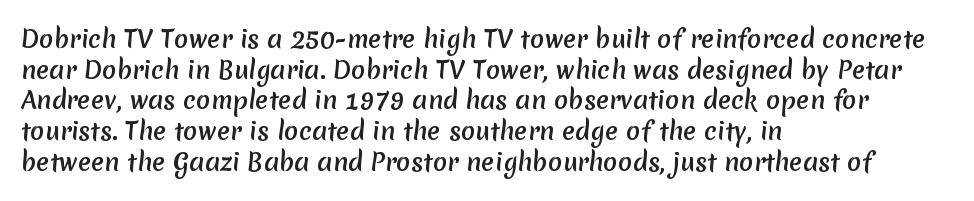
Q: Is the text underlined? A: No.
Q: How is the paragraph aligned? A: Left-aligned.
Q: Is the spacing between letters normal or unusually wide? A: Normal.
Q: Is the spacing between lines tight, normal or loose? A: Normal.
